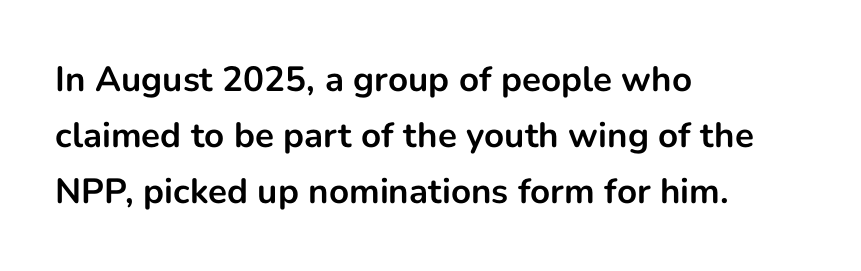
The image shows 35 px bold sans-serif type, upright; set left-aligned, normal line spacing (1.6x), normal letter spacing, not underlined; low stroke contrast and a medium x-height.
